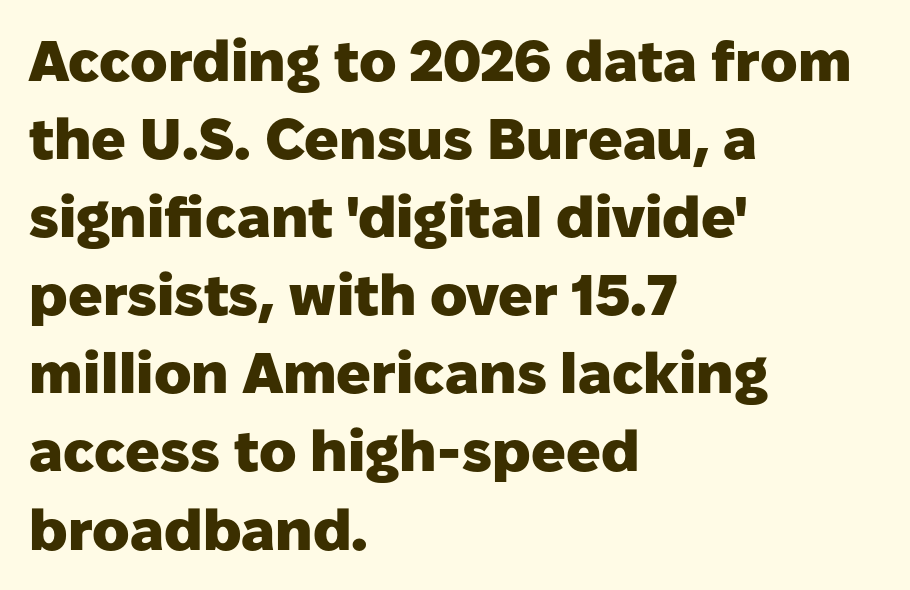
The image shows 57 px heavy sans-serif type, upright; set left-aligned, normal line spacing (1.37x), normal letter spacing, not underlined; low stroke contrast and a medium x-height.
